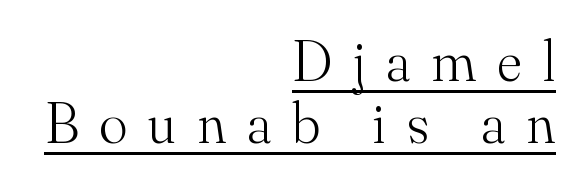
The strokes carry an ordinary text weight at most. Small tapered or slab feet sit at the stroke ends, so this counts as serif. You could only call the tracking loose — the letters float apart. Is the block centered? No — it sits flush against the right margin. Nope, not italic — everything's standing straight.
